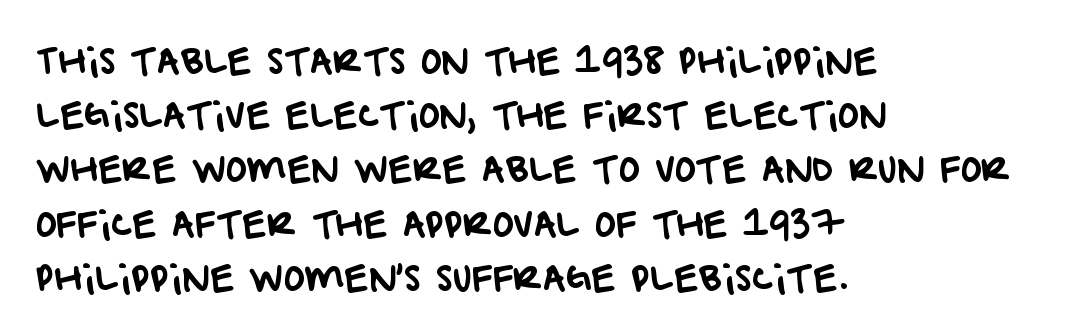
Q: Is the typeface a serif or a sans-serif typeface? A: Sans-serif.
Q: Is the text underlined? A: No.
Q: How is the paragraph aligned? A: Left-aligned.
Q: Is the spacing between letters normal or unusually wide? A: Normal.
Q: Is the spacing between lines tight, normal or loose? A: Normal.
Q: Width (condensed, normal, or wide)? A: Normal.
Q: Stroke contrast? A: Low.
Q: x-height? A: Large.
Q: Monospaced? A: No.
